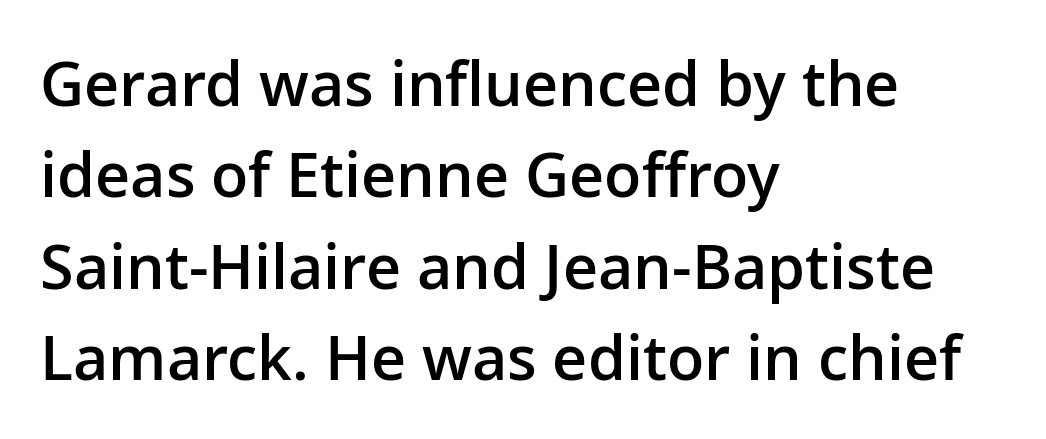
The image shows 61 px semibold sans-serif type, upright; set left-aligned, normal line spacing (1.5x), normal letter spacing, not underlined; low stroke contrast and a medium x-height.
